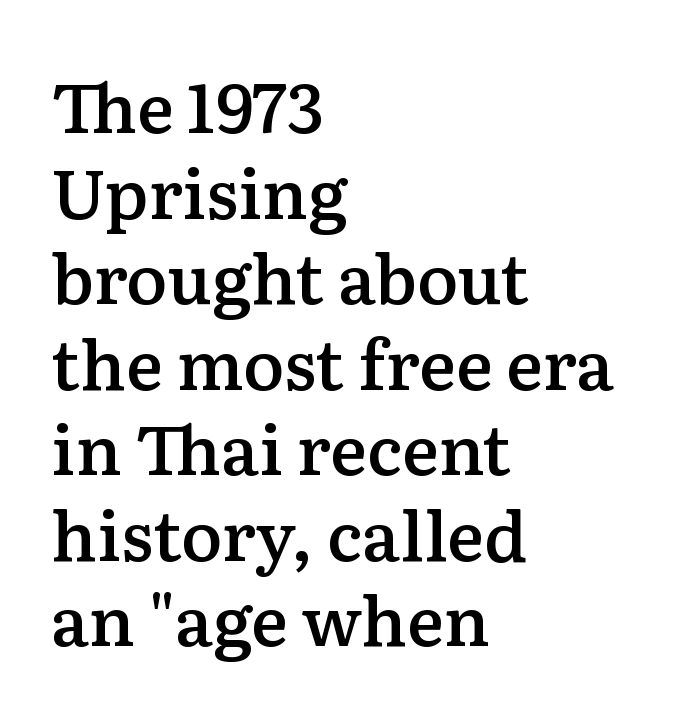
{"serif": "yes", "italic": "no", "bold": "semi", "weight": "semibold", "width": "normal", "stroke_contrast": "low", "x_height": "medium", "monospaced": "no", "underline": "no", "align": "left", "line_spacing_ratio": 1.24, "letter_spacing": "normal", "letter_spacing_em": 0.0, "glyph_px": 69}
